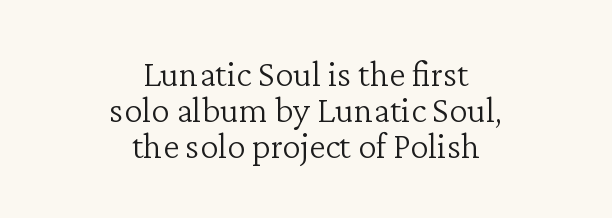
Q: Is the text bold? A: No.
Q: Is the text italic (slanted)? A: No, it is upright.
Q: Is the typeface a serif or a sans-serif typeface? A: Serif.
Q: Is the text underlined? A: No.
Q: How is the paragraph aligned? A: Centered.
Q: Is the spacing between letters normal or unusually wide? A: Normal.
Q: Is the spacing between lines tight, normal or loose? A: Tight.
Q: Width (condensed, normal, or wide)? A: Normal.
Q: Stroke contrast? A: Low.
Q: x-height? A: Medium.
Q: Monospaced? A: No.
